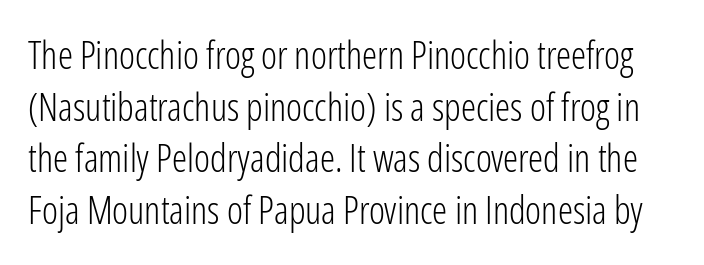
Q: Is the text bold? A: No.
Q: Is the text italic (slanted)? A: No, it is upright.
Q: Is the typeface a serif or a sans-serif typeface? A: Sans-serif.
Q: Is the text underlined? A: No.
Q: Is the spacing between letters normal or unusually wide? A: Normal.
Q: Is the spacing between lines tight, normal or loose? A: Normal.
Q: Width (condensed, normal, or wide)? A: Condensed.
Q: Stroke contrast? A: Low.
Q: x-height? A: Medium.
Q: Monospaced? A: No.
